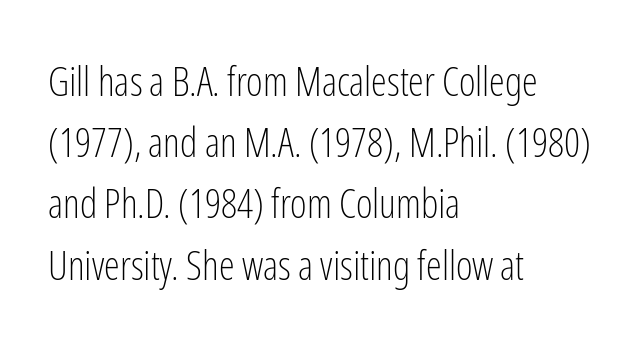
{"serif": "no", "italic": "no", "bold": "no", "weight": "light", "width": "condensed", "stroke_contrast": "low", "x_height": "medium", "monospaced": "no", "underline": "no", "align": "left", "line_spacing": "normal", "line_spacing_ratio": 1.53, "letter_spacing": "normal", "letter_spacing_em": 0.0, "glyph_px": 40}
